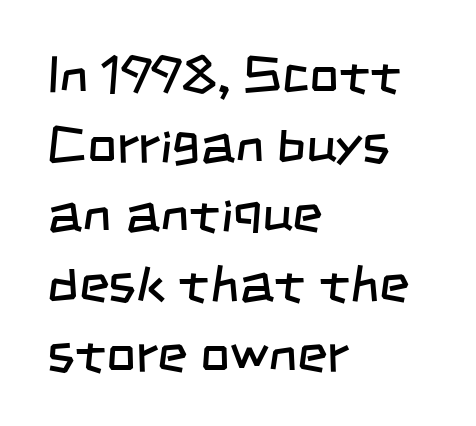
{"serif": "no", "bold": "no", "weight": "regular", "width": "condensed", "stroke_contrast": "low", "x_height": "large", "monospaced": "no", "underline": "no", "align": "left", "line_spacing": "normal", "line_spacing_ratio": 1.34, "letter_spacing": "normal", "letter_spacing_em": 0.0, "glyph_px": 52}
